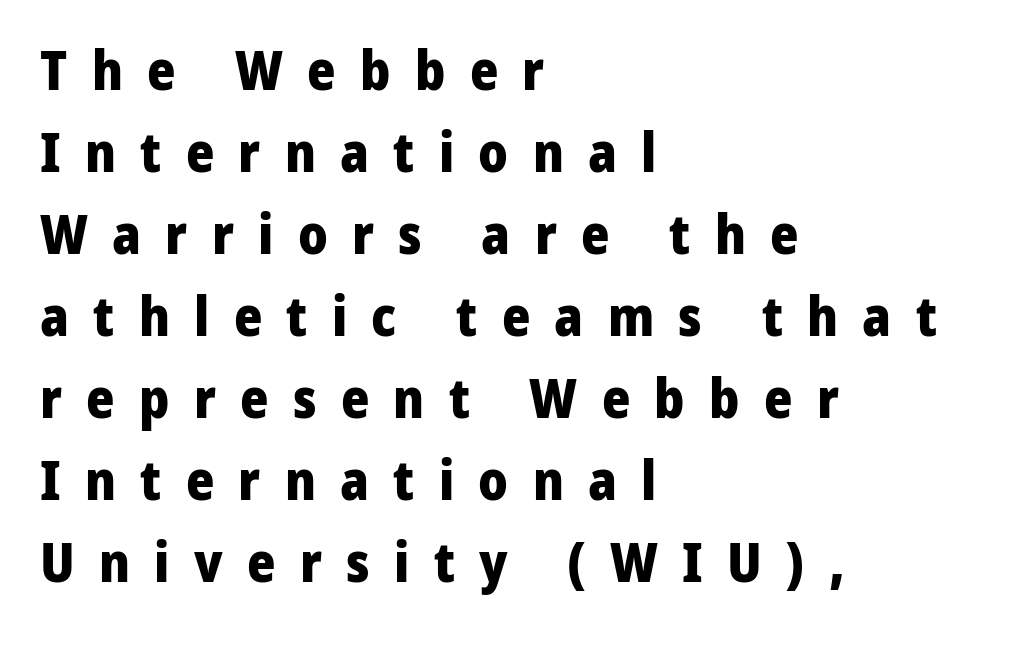
{"serif": "no", "italic": "no", "bold": "yes", "weight": "heavy", "width": "normal", "stroke_contrast": "low", "x_height": "medium", "monospaced": "no", "underline": "no", "align": "left", "line_spacing": "normal", "line_spacing_ratio": 1.52, "letter_spacing": "wide", "letter_spacing_em": 0.45, "glyph_px": 54}
